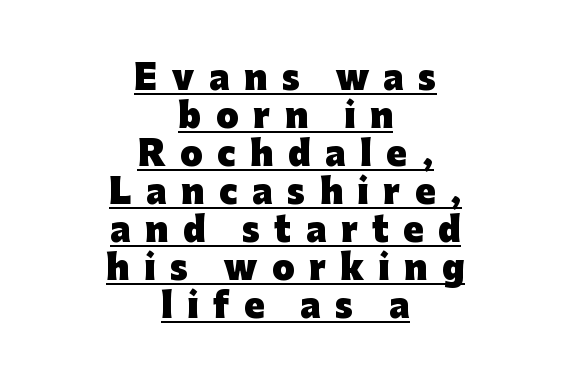
The font's upright variant was chosen for this text. A dark, heavy texture on the line: the type is bold. Casual observation: everything's sitting right in the middle. Observe the absence of serifs on each vertical stroke in this sample. These lines are rendered in a variable-pitch font. A typesetter would call this heavily tracked-out type.
